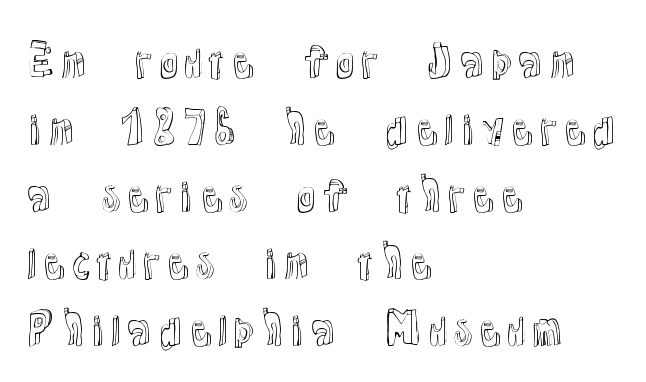
Q: Is the text italic (slanted)? A: No, it is upright.
Q: Is the text underlined? A: No.
Q: How is the paragraph aligned? A: Left-aligned.
Q: Is the spacing between letters normal or unusually wide? A: Normal.
Q: Is the spacing between lines tight, normal or loose? A: Normal.
Q: Width (condensed, normal, or wide)? A: Normal.
Q: x-height? A: Medium.
Q: Monospaced? A: No.
